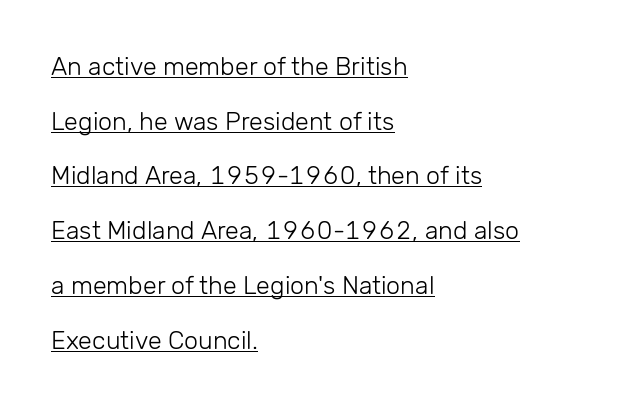
{"italic": "no", "bold": "no", "underline": "yes", "align": "left", "line_spacing": "loose", "line_spacing_ratio": 2.19, "letter_spacing": "normal", "letter_spacing_em": 0.0, "glyph_px": 25}
